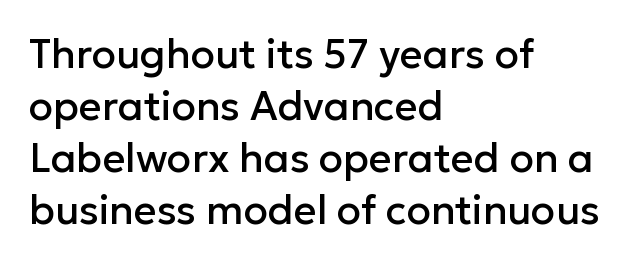
{"serif": "no", "italic": "no", "width": "normal", "stroke_contrast": "low", "x_height": "medium", "monospaced": "no", "underline": "no", "align": "left", "line_spacing": "normal", "line_spacing_ratio": 1.3, "letter_spacing": "normal", "letter_spacing_em": 0.0, "glyph_px": 40}
